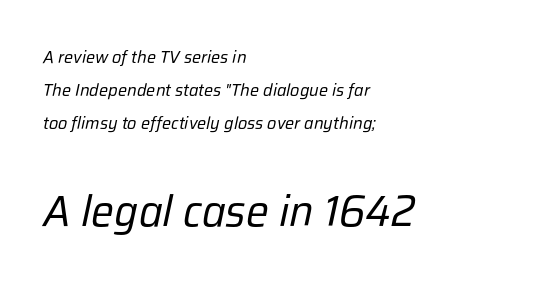
Q: Is the text bold? A: No.
Q: Is the text italic (slanted)? A: Yes, it leans right by about 12 degrees.
Q: Is the text underlined? A: No.
Q: How is the paragraph aligned? A: Left-aligned.
Q: Is the spacing between letters normal or unusually wide? A: Normal.
Q: Is the spacing between lines tight, normal or loose? A: Loose.
Q: Which block of text is set in a larger size, the first (top) or the second (bottom)? A: The second (bottom) one.
Q: Width (condensed, normal, or wide)? A: Normal.
Q: Stroke contrast? A: Low.
Q: x-height? A: Medium.
Q: Monospaced? A: No.
